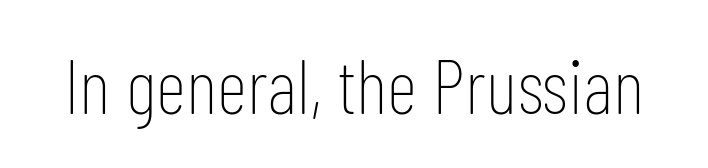
Looks like regular typesetting: each glyph gets only the width it needs. Posture: vertical. No extra tracking has been applied to these lines. Descenders are the only things crossing below the line.
